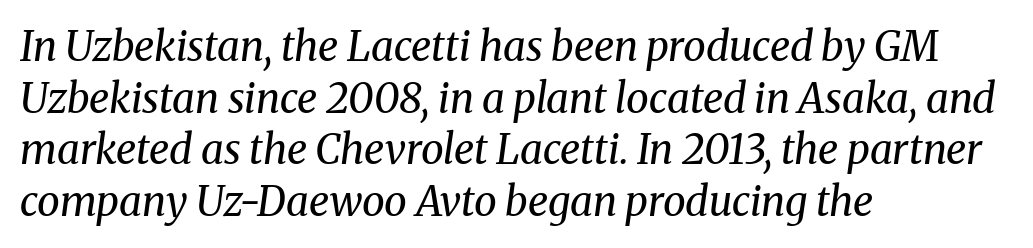
The image shows 41 px regular-weight serif type, italic (leaning right); set left-aligned, normal line spacing (1.26x), normal letter spacing, not underlined; medium stroke contrast and a medium x-height.
